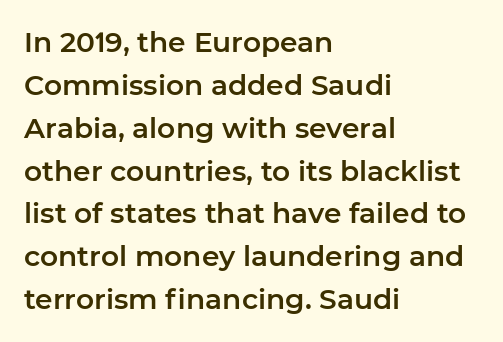
The image shows 28 px sans-serif type, upright; set left-aligned, normal line spacing (1.53x), normal letter spacing, not underlined; low stroke contrast and a medium x-height.
